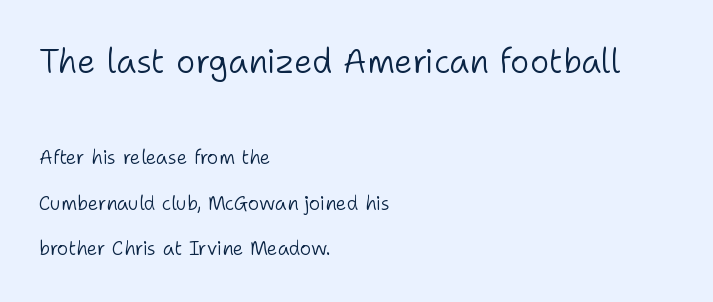
The image shows 33 px light sans-serif type, upright; set left-aligned, loose line spacing (2.39x), normal letter spacing, not underlined; the first (top) block is 1.74x larger; low stroke contrast and a medium x-height.
